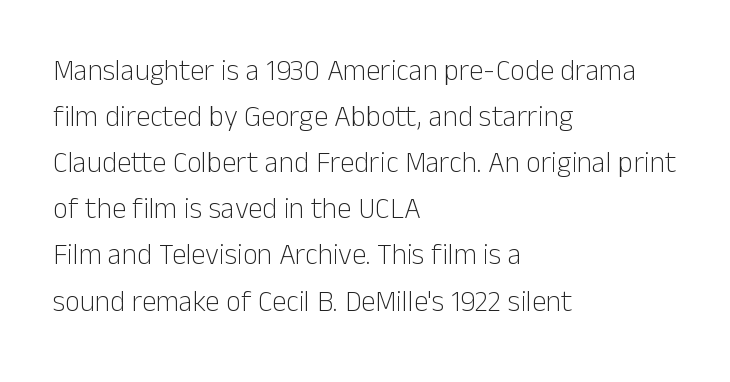
{"serif": "no", "italic": "no", "bold": "no", "weight": "light", "width": "normal", "stroke_contrast": "low", "x_height": "medium", "monospaced": "no", "underline": "no", "align": "left", "line_spacing": "normal", "line_spacing_ratio": 1.59, "letter_spacing": "normal", "letter_spacing_em": 0.0, "glyph_px": 29}
